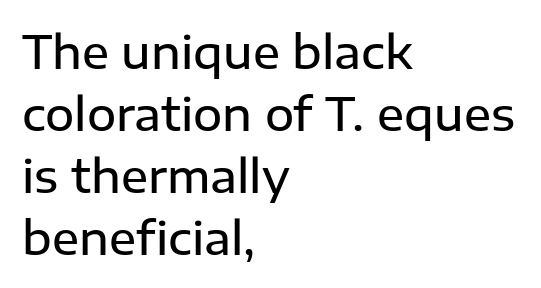
The image shows 45 px semibold sans-serif type, upright; set left-aligned, normal line spacing (1.38x), normal letter spacing, not underlined; low stroke contrast and a medium x-height.
